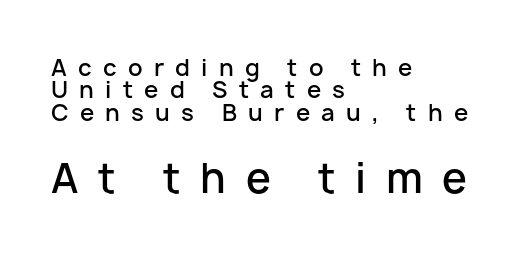
Q: Is the text bold? A: Semi-bold.
Q: Is the text italic (slanted)? A: No, it is upright.
Q: Is the typeface a serif or a sans-serif typeface? A: Sans-serif.
Q: Is the text underlined? A: No.
Q: How is the paragraph aligned? A: Left-aligned.
Q: Is the spacing between letters normal or unusually wide? A: Unusually wide.
Q: Is the spacing between lines tight, normal or loose? A: Tight.
Q: Which block of text is set in a larger size, the first (top) or the second (bottom)? A: The second (bottom) one.
Q: Width (condensed, normal, or wide)? A: Normal.
Q: Stroke contrast? A: Low.
Q: x-height? A: Medium.
Q: Monospaced? A: No.
